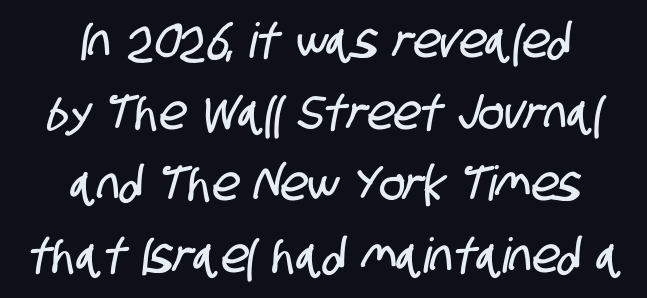
{"serif": "no", "width": "condensed", "stroke_contrast": "low", "x_height": "large", "monospaced": "no", "underline": "no", "align": "center", "line_spacing": "normal", "line_spacing_ratio": 1.49, "letter_spacing": "normal", "letter_spacing_em": 0.0, "glyph_px": 48}
